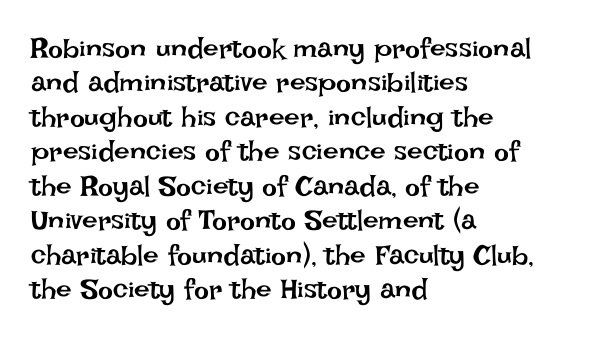
Q: Is the text bold? A: No.
Q: Is the text italic (slanted)? A: No, it is upright.
Q: Is the text underlined? A: No.
Q: How is the paragraph aligned? A: Left-aligned.
Q: Is the spacing between letters normal or unusually wide? A: Normal.
Q: Width (condensed, normal, or wide)? A: Normal.
Q: Stroke contrast? A: Low.
Q: x-height? A: Large.
Q: Monospaced? A: No.
